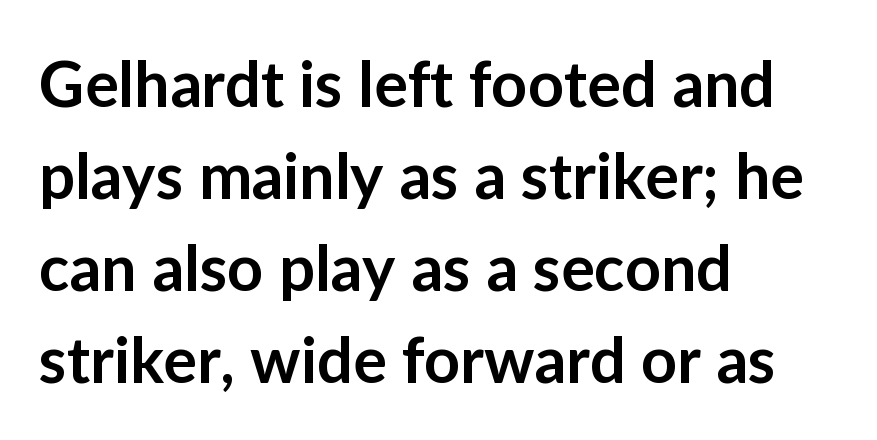
A roman cut, with each character standing at attention. This is sans-serif lettering, the kind often seen on screens and signage. Glance below the letters and you will spot only blank space. Regarding leading, the lines here are spaced in the standard way. The passage shown is semibold, sitting just below true bold.
